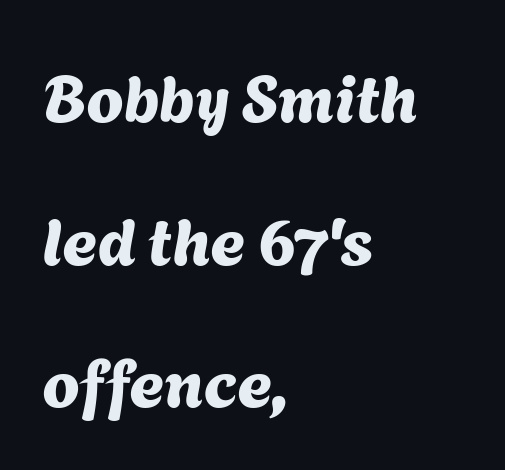
{"serif": "no", "width": "normal", "stroke_contrast": "medium", "x_height": "medium", "monospaced": "no", "underline": "no", "align": "left", "line_spacing": "loose", "line_spacing_ratio": 2.13, "letter_spacing": "normal", "letter_spacing_em": 0.0, "glyph_px": 67}
